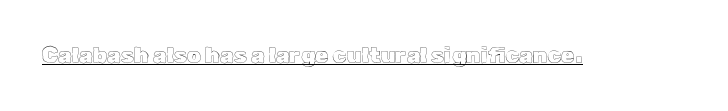
The image shows 22 px text type, upright; set normal letter spacing, underlined.
